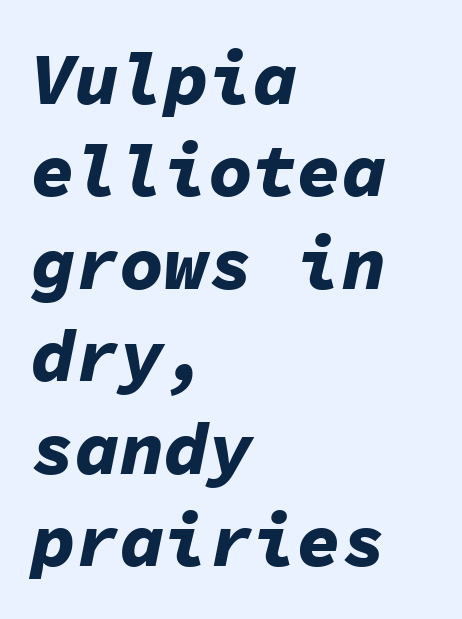
The passage is arranged the way most books set body copy — flush left. There's an unmistakable incline to the writing here. The letters are bold, with thick, heavy strokes. Line spacing here is normal. You could count columns in this text — the font is strictly monospaced. Honestly, there is no underline to notice here at all.
